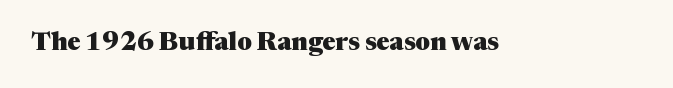
The image shows 25 px bold type, upright; set normal letter spacing, not underlined.
